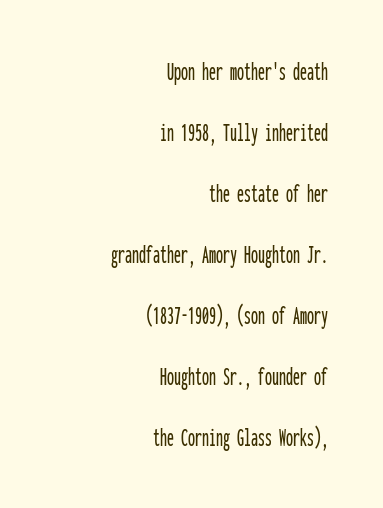
The image shows 28 px condensed sans-serif type, upright, monospaced; set right-aligned, loose line spacing (2.18x), normal letter spacing, not underlined; low stroke contrast and a medium x-height.
